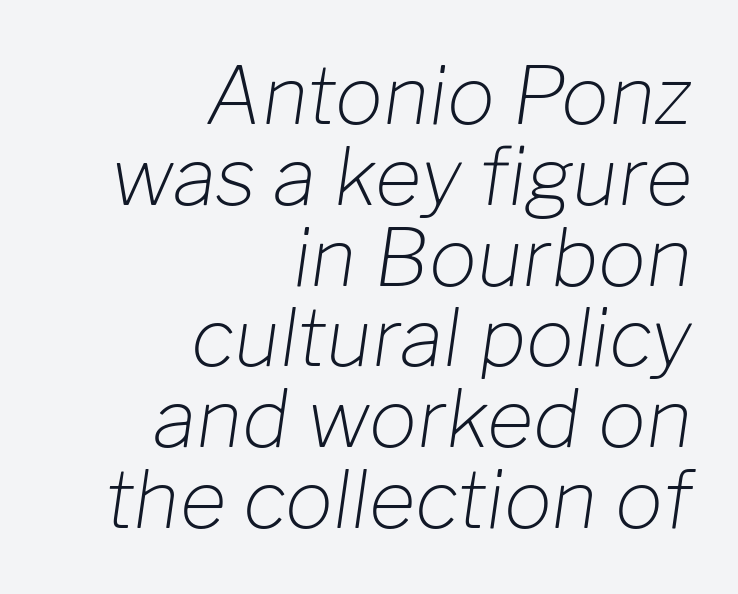
The face looks like a standard text weight, possibly lighter. The rendering applies a slant to the glyphs. This sample has the flowing, uneven cadence of proportional lettering. The block of text is dense from top to bottom, with scant space between rows.
